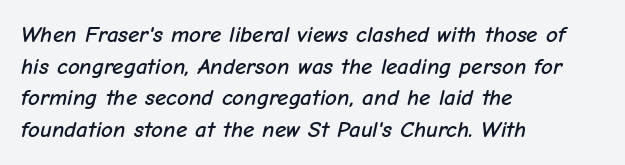
The image shows 23 px text type, italic (leaning right); set left-aligned, normal line spacing (1.38x), normal letter spacing, not underlined.
